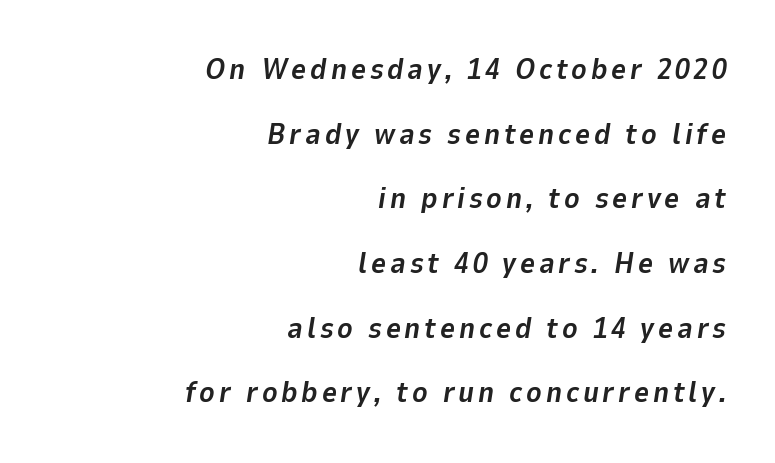
{"italic": "yes", "lean": "right", "slant_degrees": 9, "bold": "yes", "weight": "bold", "width": "normal", "stroke_contrast": "low", "x_height": "medium", "monospaced": "no", "underline": "no", "align": "right", "line_spacing": "loose", "line_spacing_ratio": 2.23, "glyph_px": 29}
